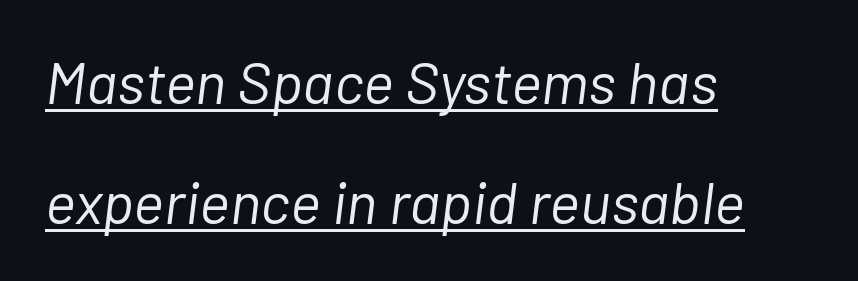
The image shows 59 px light type, italic (leaning right); set left-aligned, loose line spacing (2.03x), normal letter spacing, underlined; low stroke contrast and a medium x-height.
